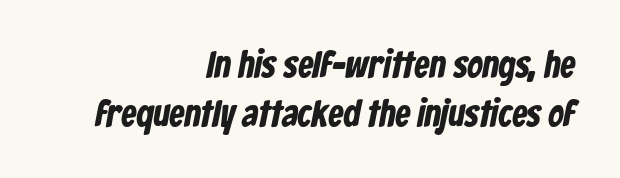
Each word holds together tightly as a unit, with standard inter-letter gaps. A full-strength bold gives these letters their thick strokes. This rendering uses right alignment, leaving the left contour irregular. The vertical gap from one line to the next is medium. The rendering uses natural spacing where letterforms have individual widths. I'd call this a sans setting — the letters go barefoot.
